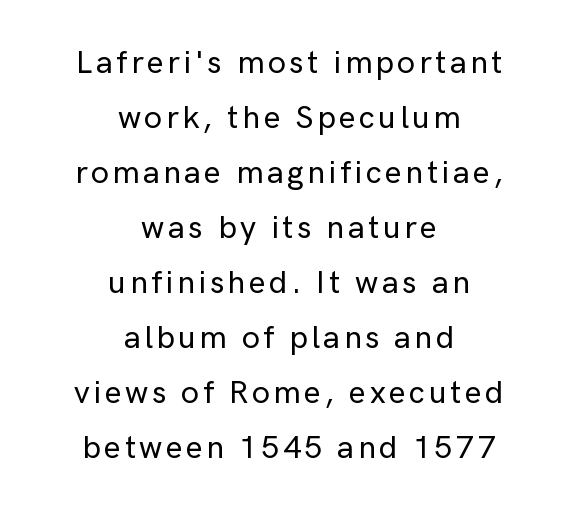
{"serif": "no", "italic": "no", "width": "normal", "stroke_contrast": "low", "x_height": "medium", "monospaced": "no", "underline": "no", "align": "center", "line_spacing_ratio": 1.72, "glyph_px": 32}
